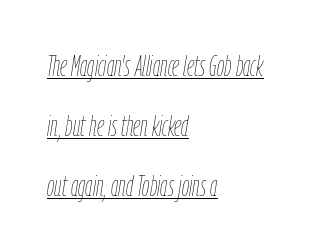
Q: Is the text bold? A: No.
Q: Is the text italic (slanted)? A: Yes, it leans right by about 9 degrees.
Q: Is the text underlined? A: Yes.
Q: How is the paragraph aligned? A: Left-aligned.
Q: Is the spacing between letters normal or unusually wide? A: Normal.
Q: Is the spacing between lines tight, normal or loose? A: Loose.
Q: Width (condensed, normal, or wide)? A: Condensed.
Q: Stroke contrast? A: Low.
Q: x-height? A: Medium.
Q: Monospaced? A: No.
